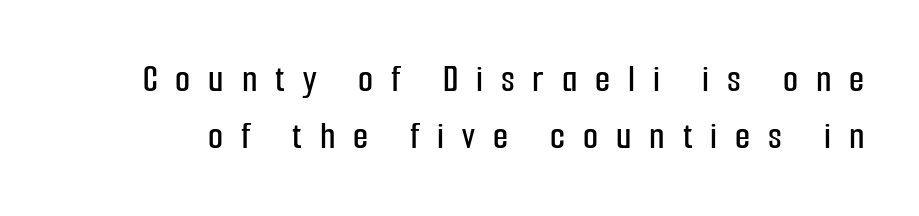
The image shows 39 px condensed sans-serif type, upright; set normal line spacing (1.47x), unusually wide letter spacing (+0.46 em), not underlined; low stroke contrast and a medium x-height.
